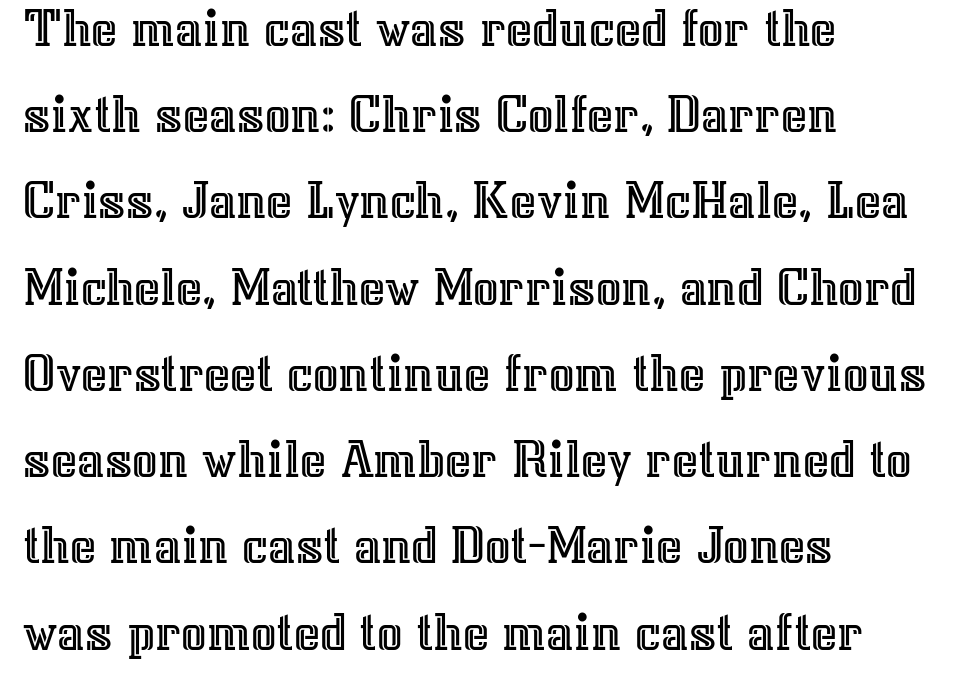
The image shows 56 px text type, upright; set left-aligned, normal line spacing (1.54x), normal letter spacing, not underlined; a medium x-height.
